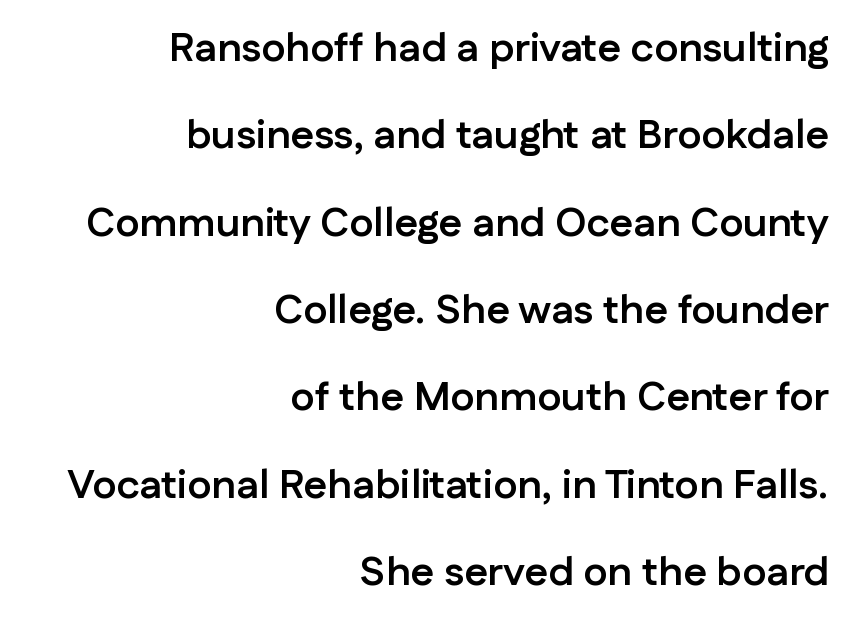
{"serif": "no", "italic": "no", "bold": "yes", "weight": "semibold", "width": "normal", "stroke_contrast": "low", "x_height": "medium", "monospaced": "no", "underline": "no", "align": "right", "line_spacing": "loose", "line_spacing_ratio": 2.13, "letter_spacing": "normal", "letter_spacing_em": 0.0, "glyph_px": 41}
